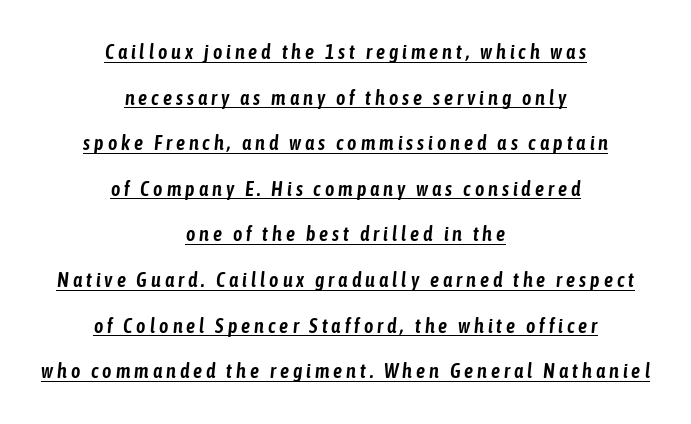
Caption: expanded tracking, letters set apart. There's an unmistakable incline to the writing here. The typesetter has applied underlining to the passage shown. The lines are quadded center. Line spacing here is loose.
